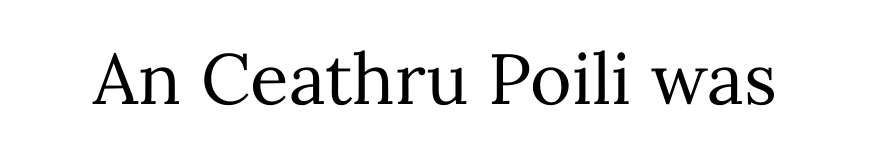
The image shows 71 px regular-weight type, upright; set normal letter spacing, not underlined; medium stroke contrast and a medium x-height.
